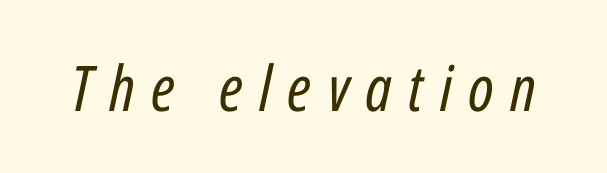
The image shows 63 px regular-weight, condensed type, italic (leaning right); set unusually wide letter spacing (+0.26 em), not underlined; low stroke contrast and a medium x-height.
